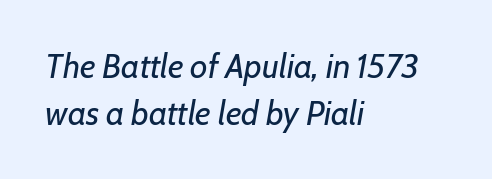
The image shows 34 px regular-weight type, italic (leaning right); set left-aligned, normal line spacing (1.37x), normal letter spacing, not underlined; low stroke contrast and a medium x-height.
